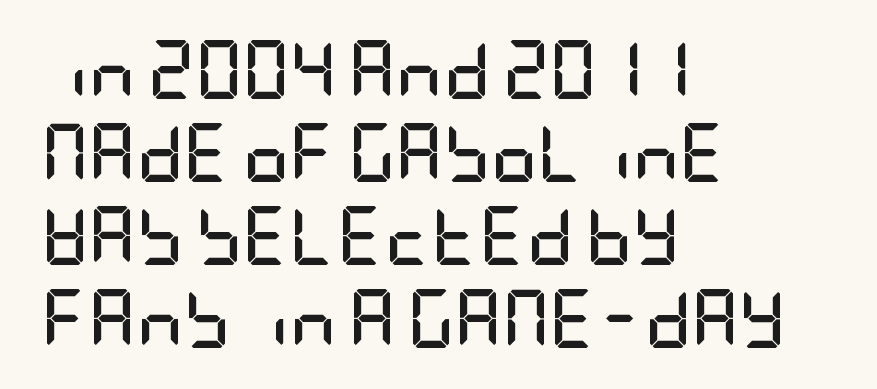
Q: Is the text bold? A: Yes.
Q: Is the text italic (slanted)? A: No, it is upright.
Q: Is the typeface a serif or a sans-serif typeface? A: Sans-serif.
Q: Is the text underlined? A: No.
Q: How is the paragraph aligned? A: Left-aligned.
Q: Is the spacing between letters normal or unusually wide? A: Normal.
Q: Is the spacing between lines tight, normal or loose? A: Normal.
Q: Width (condensed, normal, or wide)? A: Condensed.
Q: Stroke contrast? A: Low.
Q: x-height? A: Large.
